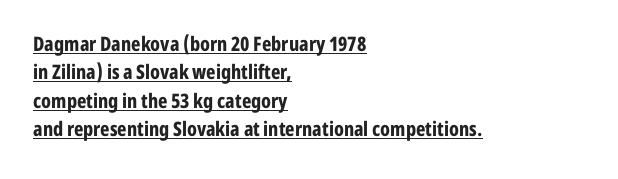
{"italic": "no", "bold": "yes", "underline": "yes", "align": "left", "line_spacing": "normal", "line_spacing_ratio": 1.42, "letter_spacing": "normal", "letter_spacing_em": 0.0, "glyph_px": 20}
